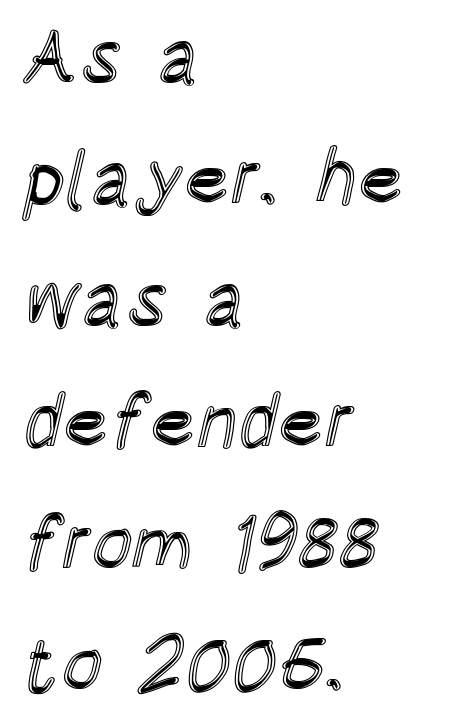
{"width": "condensed", "x_height": "large", "monospaced": "no", "underline": "no", "align": "left", "line_spacing": "normal", "line_spacing_ratio": 1.58, "letter_spacing": "normal", "letter_spacing_em": 0.0, "glyph_px": 77}
